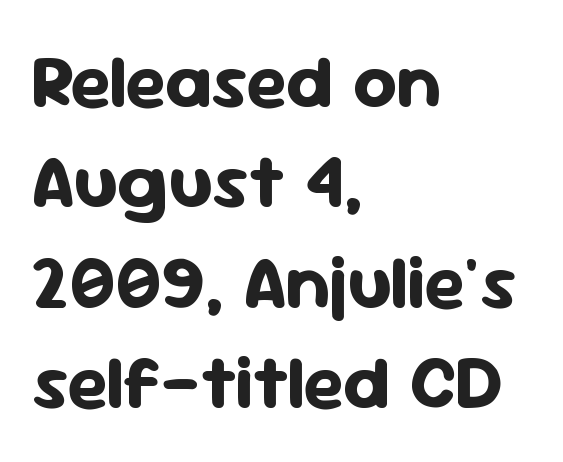
Italic? Not at all — the glyphs are vertical. Decoration check: the copy has no underline. Alignment: flush left. No feet cap the strokes, marking this as sans-serif type.
